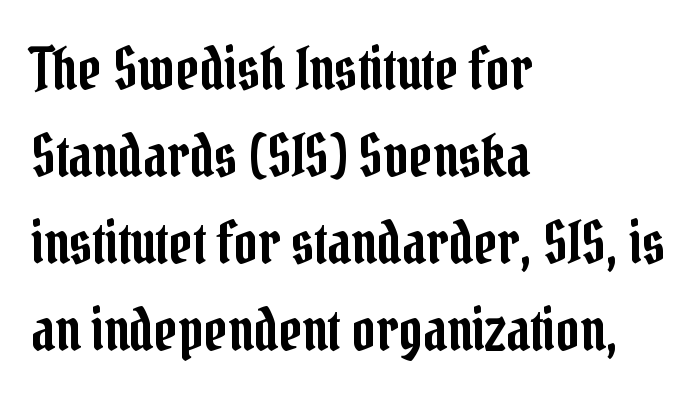
The image shows 58 px condensed serif type, upright; set left-aligned, normal line spacing (1.5x), normal letter spacing, not underlined; low stroke contrast and a medium x-height.
